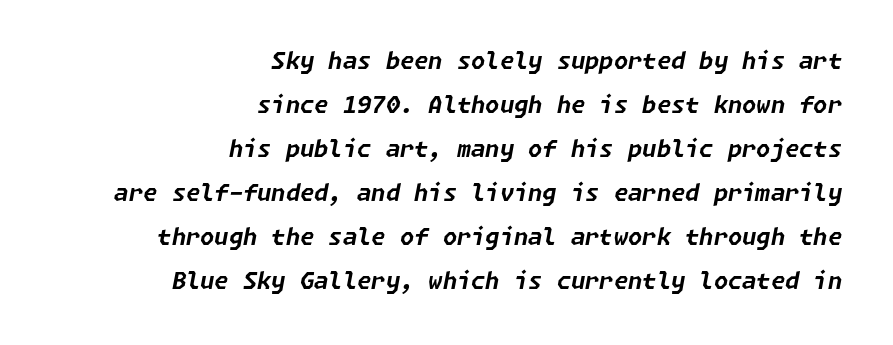
Q: Is the text bold? A: Yes.
Q: Is the text italic (slanted)? A: Yes, it leans right by about 11 degrees.
Q: Is the text underlined? A: No.
Q: How is the paragraph aligned? A: Right-aligned.
Q: Is the spacing between letters normal or unusually wide? A: Normal.
Q: Is the spacing between lines tight, normal or loose? A: Loose.
